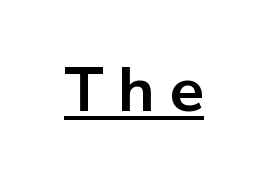
The image shows 62 px bold sans-serif type, upright; set unusually wide letter spacing (+0.23 em), underlined; low stroke contrast and a medium x-height.
